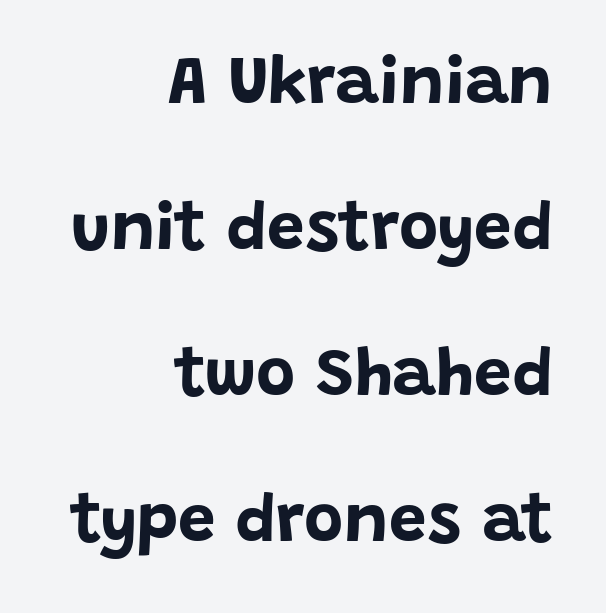
Q: Is the text bold? A: Yes.
Q: Is the text italic (slanted)? A: No, it is upright.
Q: Is the typeface a serif or a sans-serif typeface? A: Sans-serif.
Q: Is the text underlined? A: No.
Q: How is the paragraph aligned? A: Right-aligned.
Q: Is the spacing between letters normal or unusually wide? A: Normal.
Q: Is the spacing between lines tight, normal or loose? A: Loose.
Q: Width (condensed, normal, or wide)? A: Normal.
Q: Stroke contrast? A: Low.
Q: x-height? A: Large.
Q: Monospaced? A: No.
